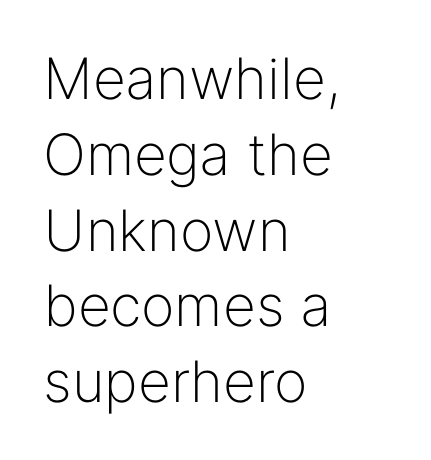
Q: Is the text bold? A: No.
Q: Is the text italic (slanted)? A: No, it is upright.
Q: Is the typeface a serif or a sans-serif typeface? A: Sans-serif.
Q: Is the text underlined? A: No.
Q: How is the paragraph aligned? A: Left-aligned.
Q: Is the spacing between letters normal or unusually wide? A: Normal.
Q: Is the spacing between lines tight, normal or loose? A: Normal.
Q: Width (condensed, normal, or wide)? A: Normal.
Q: Stroke contrast? A: Low.
Q: x-height? A: Medium.
Q: Monospaced? A: No.
